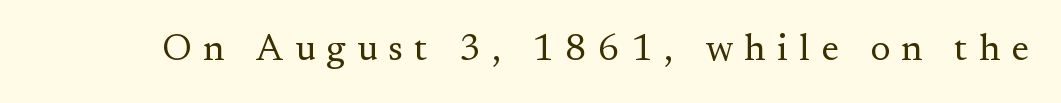
Is the type heavy? It reads as light-to-regular instead. Each word looks stretched out because of the extra space between its letters. Proportional: the letters do not fall into vertical columns. Small tapered or slab feet sit at the stroke ends, so this counts as serif. A bare baseline throughout the passage. A roman cut, with each character standing at attention.
